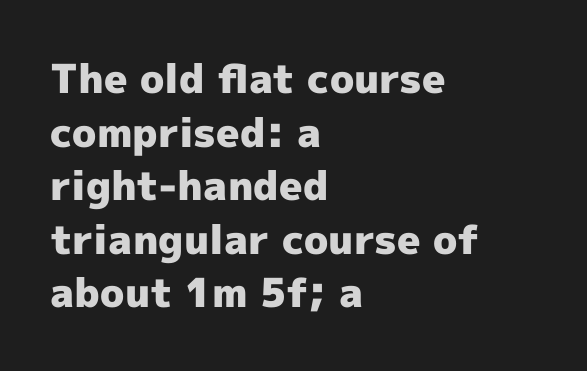
Q: Is the text bold? A: Yes.
Q: Is the text italic (slanted)? A: No, it is upright.
Q: Is the typeface a serif or a sans-serif typeface? A: Sans-serif.
Q: Is the text underlined? A: No.
Q: How is the paragraph aligned? A: Left-aligned.
Q: Is the spacing between letters normal or unusually wide? A: Normal.
Q: Is the spacing between lines tight, normal or loose? A: Normal.
Q: Width (condensed, normal, or wide)? A: Normal.
Q: x-height? A: Medium.
Q: Monospaced? A: No.
